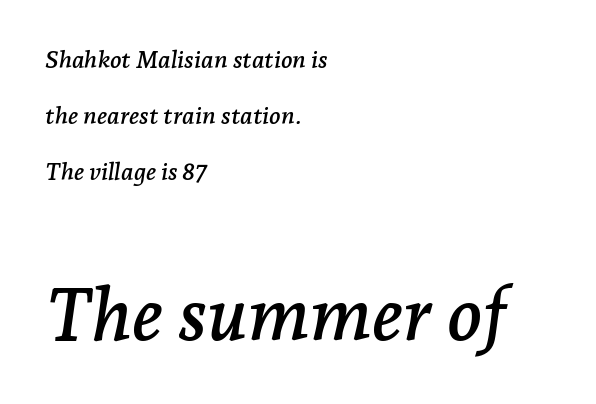
The image shows 73 px serif type, italic (leaning right); set left-aligned, loose line spacing (2.33x), normal letter spacing, not underlined; the second (bottom) block is 3.04x larger; low stroke contrast and a medium x-height.
